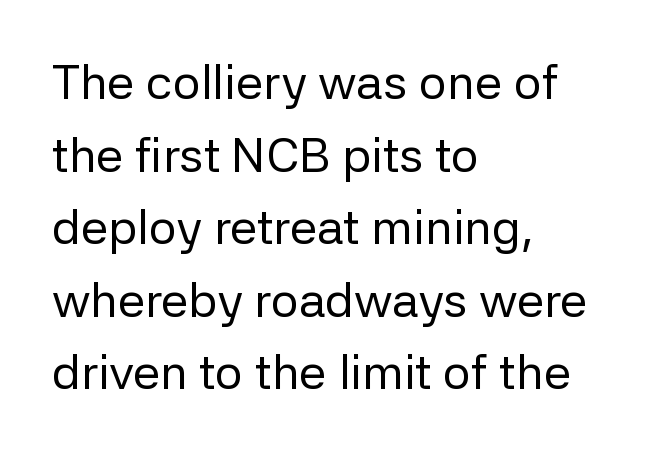
Q: Is the text bold? A: No.
Q: Is the text italic (slanted)? A: No, it is upright.
Q: Is the typeface a serif or a sans-serif typeface? A: Sans-serif.
Q: Is the text underlined? A: No.
Q: How is the paragraph aligned? A: Left-aligned.
Q: Is the spacing between letters normal or unusually wide? A: Normal.
Q: Is the spacing between lines tight, normal or loose? A: Normal.
Q: Width (condensed, normal, or wide)? A: Normal.
Q: Stroke contrast? A: Low.
Q: x-height? A: Medium.
Q: Monospaced? A: No.
